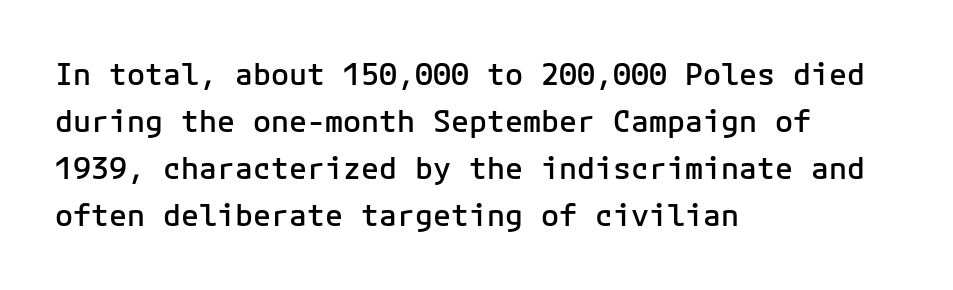
A typesetter would call this monospace, since all characters share one set width. A typesetter would mark this as roman, not italic. Descenders are the only things crossing below the line. Baseline-to-baseline distance is the conventional proportion of letter height. The compositor pushed each line to the left boundary. I'd call this a sans setting — the letters go barefoot.
